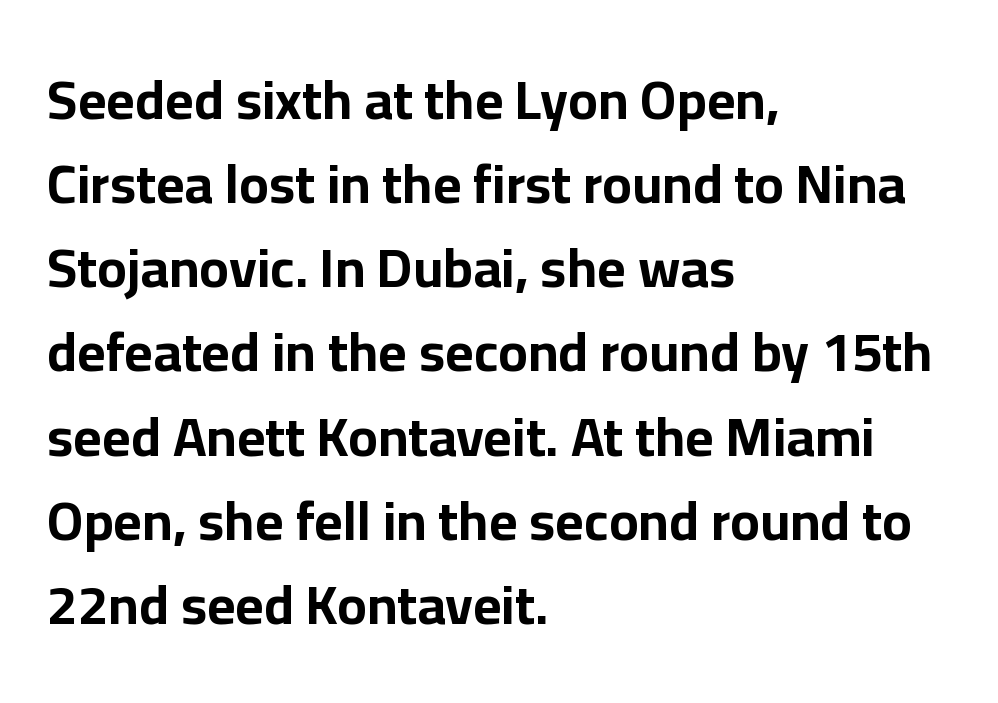
Q: Is the text bold? A: Yes.
Q: Is the text italic (slanted)? A: No, it is upright.
Q: Is the typeface a serif or a sans-serif typeface? A: Sans-serif.
Q: Is the text underlined? A: No.
Q: How is the paragraph aligned? A: Left-aligned.
Q: Is the spacing between letters normal or unusually wide? A: Normal.
Q: Is the spacing between lines tight, normal or loose? A: Normal.
Q: Width (condensed, normal, or wide)? A: Normal.
Q: Stroke contrast? A: Low.
Q: x-height? A: Medium.
Q: Monospaced? A: No.
